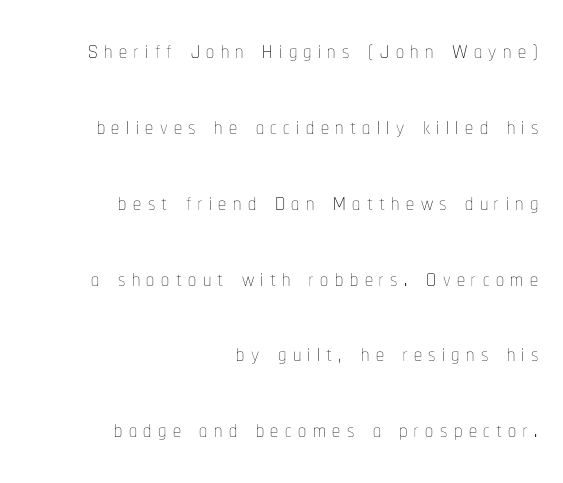
{"italic": "no", "bold": "no", "weight": "thin", "width": "condensed", "stroke_contrast": "low", "x_height": "medium", "monospaced": "no", "underline": "no", "align": "right", "line_spacing": "loose", "line_spacing_ratio": 2.37, "letter_spacing": "wide", "letter_spacing_em": 0.2, "glyph_px": 32}
